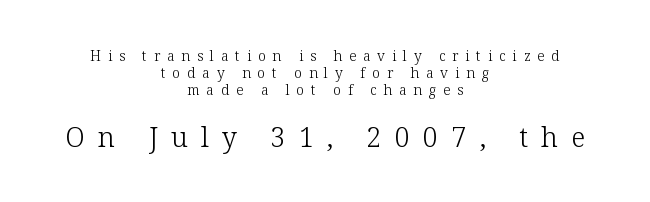
{"italic": "no", "bold": "no", "underline": "no", "align": "center", "line_spacing_ratio": 1.21, "letter_spacing": "wide", "letter_spacing_em": 0.49, "larger_block": "second", "size_ratio": 1.93, "glyph_px": 27}
